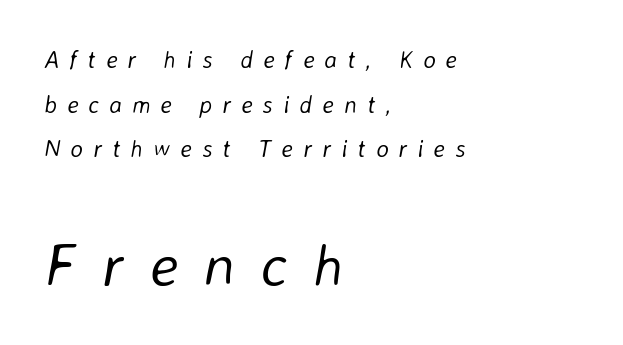
Q: Is the text bold? A: No.
Q: Is the text italic (slanted)? A: Yes, it leans right by about 8 degrees.
Q: Is the text underlined? A: No.
Q: How is the paragraph aligned? A: Left-aligned.
Q: Is the spacing between letters normal or unusually wide? A: Unusually wide.
Q: Which block of text is set in a larger size, the first (top) or the second (bottom)? A: The second (bottom) one.
Q: Width (condensed, normal, or wide)? A: Normal.
Q: Stroke contrast? A: Low.
Q: x-height? A: Medium.
Q: Monospaced? A: No.
